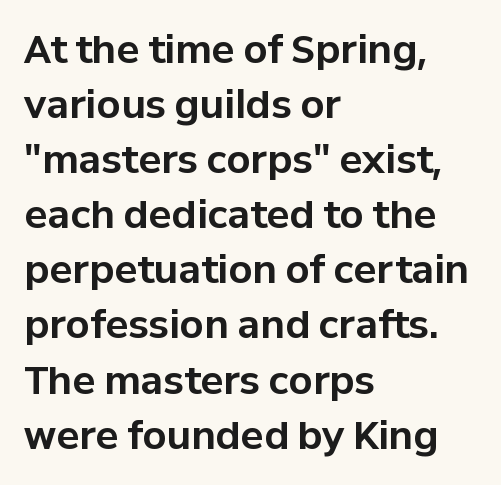
The image shows 38 px bold sans-serif type, upright; set left-aligned, normal line spacing (1.45x), normal letter spacing, not underlined; low stroke contrast and a medium x-height.
